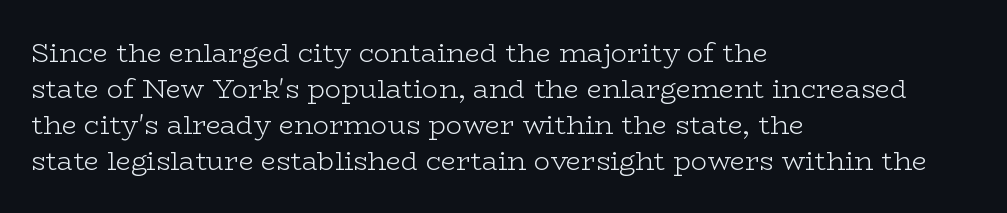
Q: Is the text bold? A: No.
Q: Is the text italic (slanted)? A: No, it is upright.
Q: Is the text underlined? A: No.
Q: How is the paragraph aligned? A: Left-aligned.
Q: Is the spacing between letters normal or unusually wide? A: Normal.
Q: Is the spacing between lines tight, normal or loose? A: Normal.
